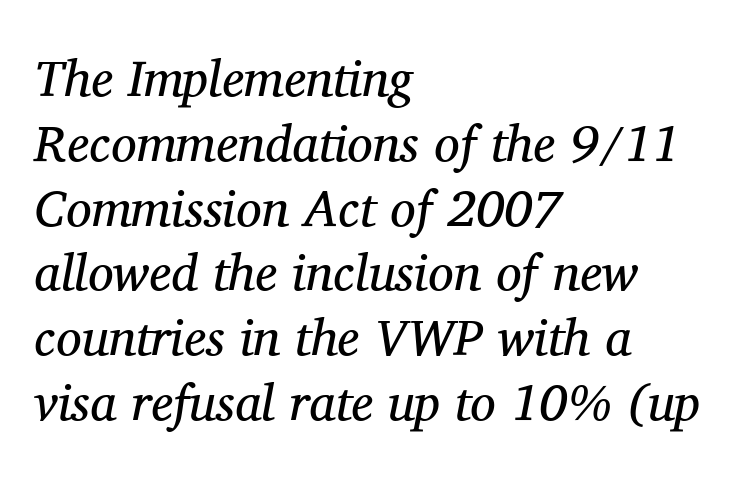
{"serif": "yes", "italic": "yes", "lean": "right", "slant_degrees": 11, "bold": "no", "weight": "regular", "width": "normal", "stroke_contrast": "medium", "x_height": "medium", "monospaced": "no", "underline": "no", "align": "left", "line_spacing": "normal", "line_spacing_ratio": 1.27, "letter_spacing": "normal", "letter_spacing_em": 0.0, "glyph_px": 51}
